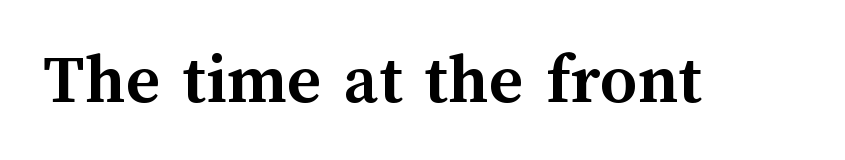
The space directly below the letters is spotless. These words are printed bold, with thick strokes throughout. The rendering uses natural spacing where letterforms have individual widths. You can tell it's not italic because the verticals are truly vertical. This sample uses plain, unmodified letter spacing.
